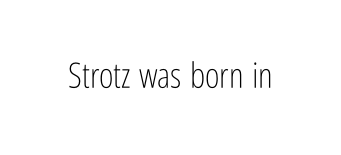
Nope, no serifs anywhere on these letters. The foot of each line stays bare and open. Proportional: the letters do not fall into vertical columns. Characters remain perfectly vertical along every line. The type is set solid horizontally, with unmodified tracking.
